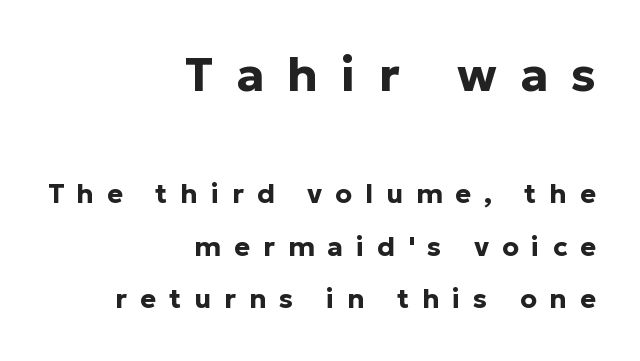
Q: Is the text bold? A: Yes.
Q: Is the text italic (slanted)? A: No, it is upright.
Q: Is the typeface a serif or a sans-serif typeface? A: Sans-serif.
Q: Is the text underlined? A: No.
Q: How is the paragraph aligned? A: Right-aligned.
Q: Is the spacing between letters normal or unusually wide? A: Unusually wide.
Q: Is the spacing between lines tight, normal or loose? A: Loose.
Q: Which block of text is set in a larger size, the first (top) or the second (bottom)? A: The first (top) one.
Q: Width (condensed, normal, or wide)? A: Normal.
Q: Stroke contrast? A: Low.
Q: x-height? A: Medium.
Q: Monospaced? A: No.
